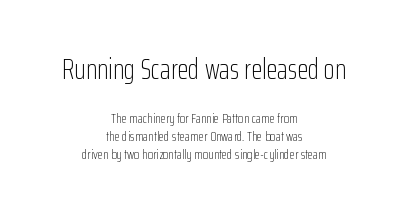
On a weight scale, this lands at 450 or below. Rows of type keep a routine distance in the vertical direction. Letters rest on an invisible, unmarked baseline. Here the first block reads like a headline and the second like body copy.
